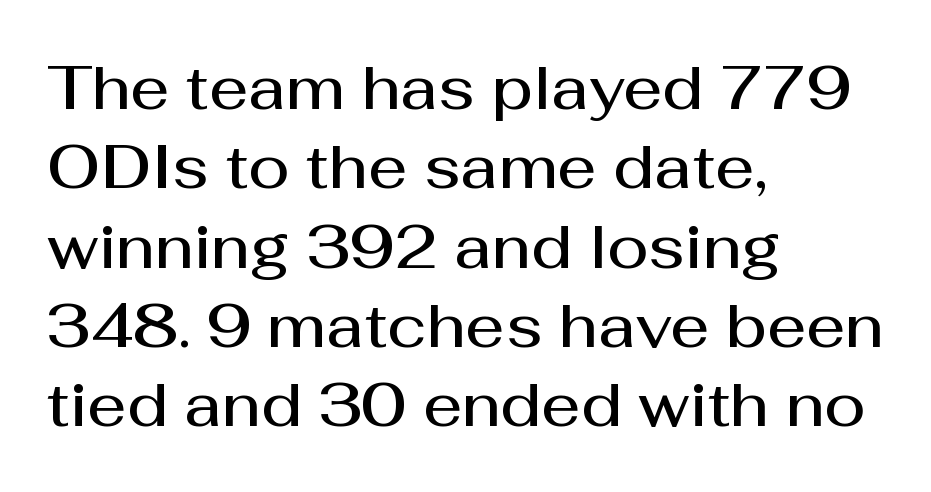
Q: Is the text bold? A: Semi-bold.
Q: Is the text italic (slanted)? A: No, it is upright.
Q: Is the typeface a serif or a sans-serif typeface? A: Sans-serif.
Q: Is the text underlined? A: No.
Q: How is the paragraph aligned? A: Left-aligned.
Q: Is the spacing between letters normal or unusually wide? A: Normal.
Q: Is the spacing between lines tight, normal or loose? A: Normal.
Q: Width (condensed, normal, or wide)? A: Normal.
Q: Stroke contrast? A: Medium.
Q: x-height? A: Medium.
Q: Monospaced? A: No.
